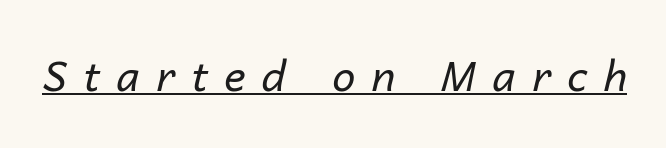
If you drew a line through each stem, it would be angled. Underline: present. The typesetting does not lean heavy: it is not bold. This rendering widens character spacing well past its baseline value. The letters advance in unequal steps, a hallmark of proportional type.
